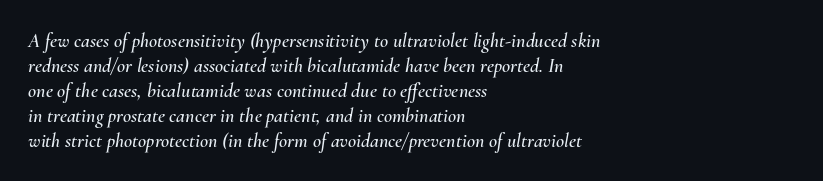
{"italic": "yes", "lean": "right", "slant_degrees": 10, "underline": "no", "align": "left", "line_spacing": "normal", "line_spacing_ratio": 1.25, "letter_spacing": "normal", "letter_spacing_em": 0.0, "glyph_px": 20}
